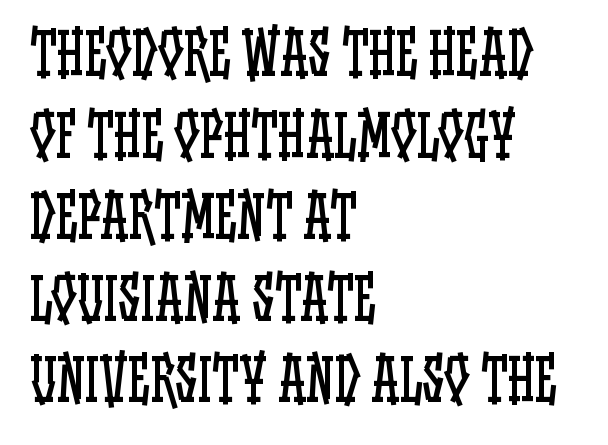
The image shows 57 px regular-weight, condensed type, upright; set left-aligned, normal line spacing (1.43x), normal letter spacing, not underlined; low stroke contrast and a large x-height.
